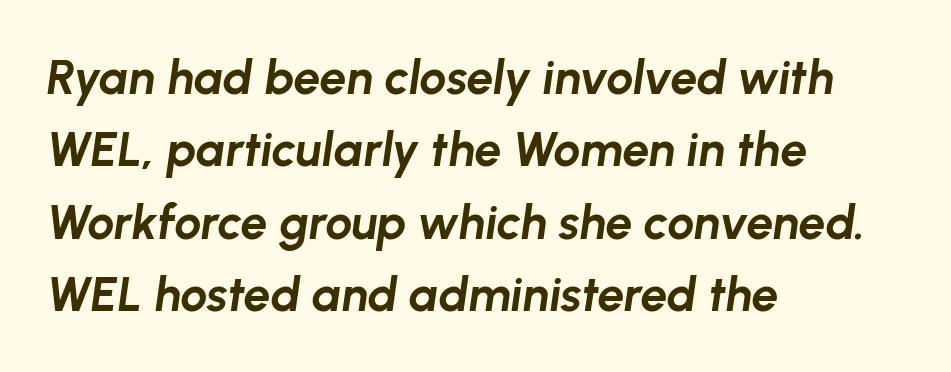
{"italic": "yes", "lean": "right", "slant_degrees": 8, "bold": "yes", "weight": "bold", "width": "normal", "stroke_contrast": "low", "x_height": "medium", "monospaced": "no", "underline": "no", "align": "left", "line_spacing": "normal", "line_spacing_ratio": 1.51, "letter_spacing": "normal", "letter_spacing_em": 0.0, "glyph_px": 48}
